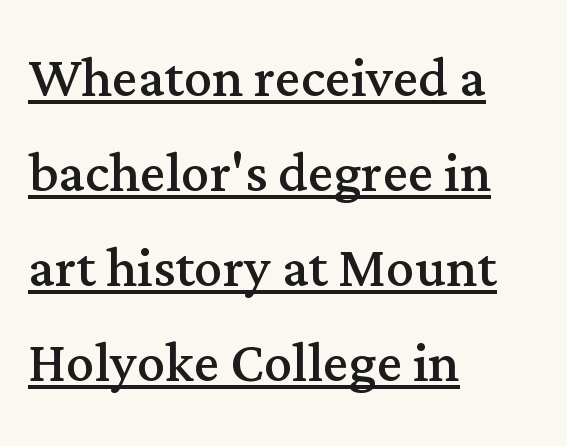
This is roman type, the default non-slanted kind. Is the type heavy? It reads as light-to-regular instead. The letters sit at their default tracking, neither squeezed nor spread. Regular leading. This sample has the flowing, uneven cadence of proportional lettering. The face used here is seriffed, in the tradition of book romans.
